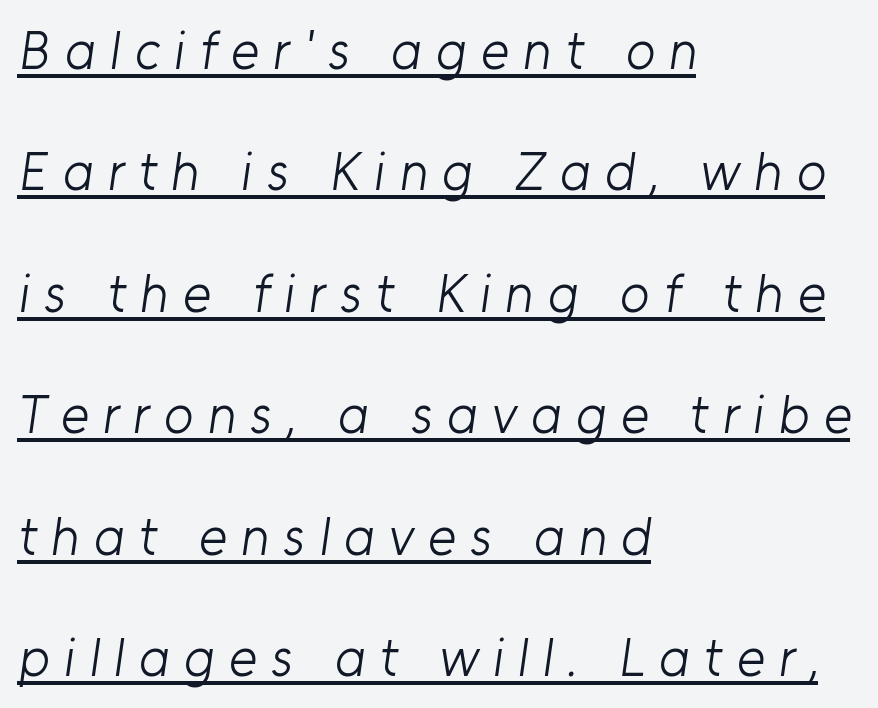
A sans-serif font was chosen for this passage. Is this a heavy cut? Hardly; it is regular or lighter. Is this a fixed-width face? No — the glyphs have proportional, varying widths. Students, note that the glyphs here are deliberately spaced far apart. Each line of the rendering has a horizontal stroke beneath the glyphs. The block of text is sparse from top to bottom, with ample space between rows.
